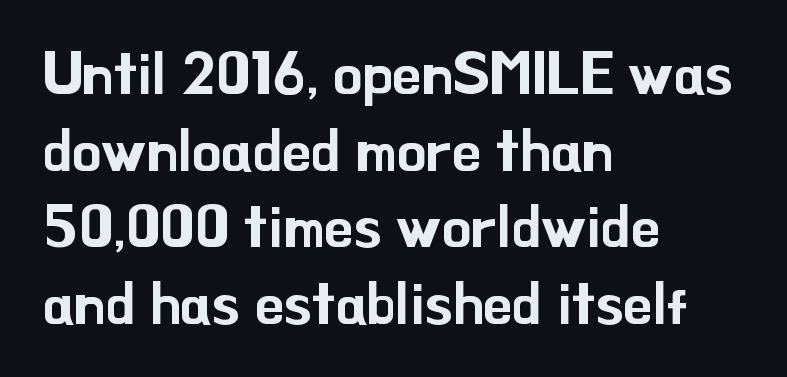
This sample has the flowing, uneven cadence of proportional lettering. Notice how the stems are strictly vertical — no italics here. The type is set solid horizontally, with unmodified tracking. The leading is moderate, giving the passage an even texture.
